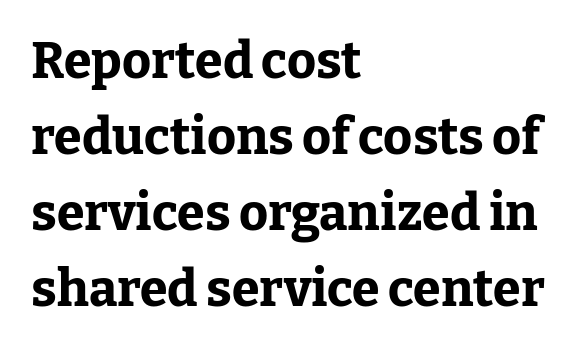
The image shows 50 px bold serif type, upright; set left-aligned, normal line spacing (1.52x), normal letter spacing, not underlined; low stroke contrast and a medium x-height.
